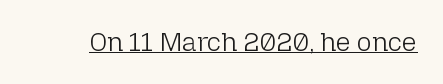
{"italic": "no", "bold": "no", "underline": "yes", "letter_spacing": "normal", "letter_spacing_em": 0.0, "glyph_px": 26}
